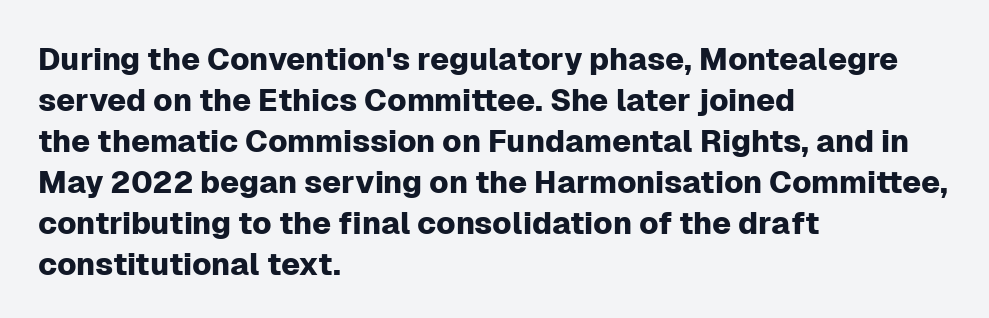
Proportional: the letters do not fall into vertical columns. The type family on display is of the sans-serif kind. Vertically, the passage feels balanced, rows spaced as you'd expect. The type sits square on the baseline with zero lean. Between one letter and the next there's only the usual sliver of space. In CSS terms this would be text-align: left.
